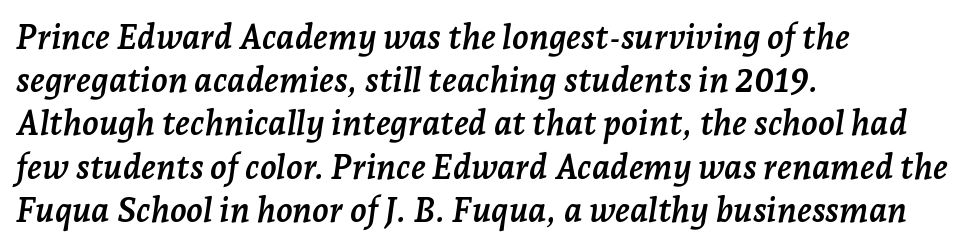
{"serif": "yes", "italic": "yes", "lean": "right", "slant_degrees": 7, "bold": "yes", "weight": "semibold", "width": "normal", "stroke_contrast": "low", "x_height": "medium", "monospaced": "no", "underline": "no", "align": "left", "line_spacing": "normal", "line_spacing_ratio": 1.27, "letter_spacing": "normal", "letter_spacing_em": 0.0, "glyph_px": 34}
